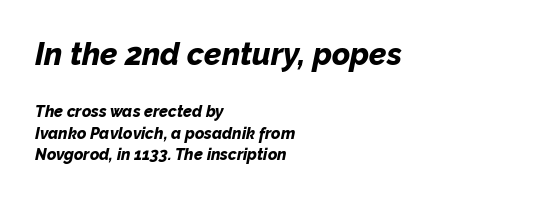
Q: Is the text bold? A: Yes.
Q: Is the text italic (slanted)? A: Yes, it leans right by about 12 degrees.
Q: Is the text underlined? A: No.
Q: How is the paragraph aligned? A: Left-aligned.
Q: Is the spacing between letters normal or unusually wide? A: Normal.
Q: Is the spacing between lines tight, normal or loose? A: Normal.
Q: Which block of text is set in a larger size, the first (top) or the second (bottom)? A: The first (top) one.
Q: Width (condensed, normal, or wide)? A: Normal.
Q: Stroke contrast? A: Low.
Q: x-height? A: Medium.
Q: Monospaced? A: No.
